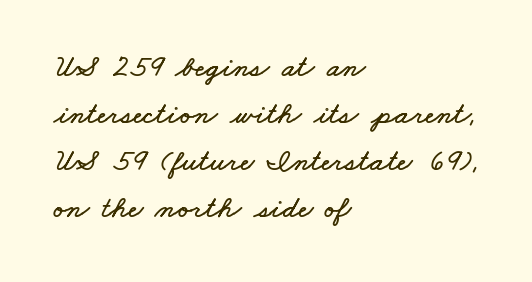
Is this a fixed-width face? No — the glyphs have proportional, varying widths. The specimen omits any rule beneath the text block's lines. The text block is weighted toward the left margin, trailing off unevenly rightward. Letter spacing: default.
